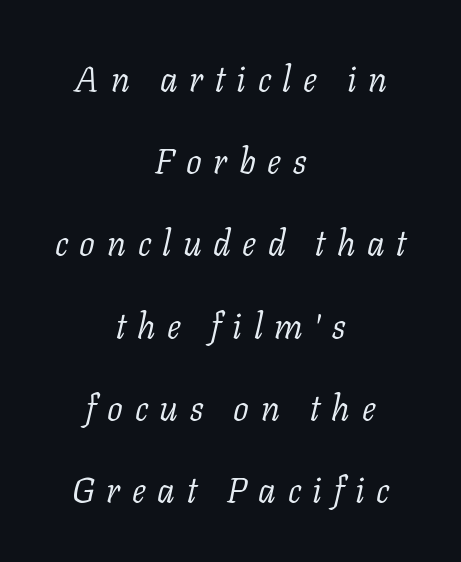
Q: Is the text bold? A: No.
Q: Is the text italic (slanted)? A: Yes, it leans right by about 11 degrees.
Q: Is the typeface a serif or a sans-serif typeface? A: Serif.
Q: Is the text underlined? A: No.
Q: How is the paragraph aligned? A: Centered.
Q: Is the spacing between letters normal or unusually wide? A: Unusually wide.
Q: Is the spacing between lines tight, normal or loose? A: Loose.
Q: Width (condensed, normal, or wide)? A: Normal.
Q: Stroke contrast? A: Low.
Q: x-height? A: Medium.
Q: Monospaced? A: No.
